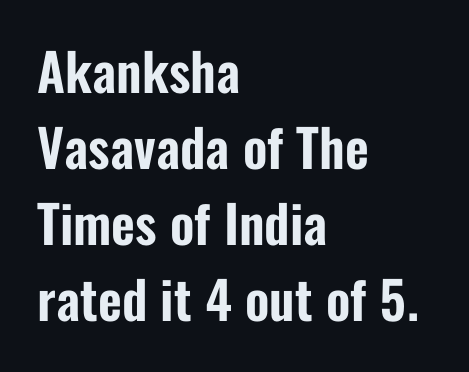
Q: Is the text italic (slanted)? A: No, it is upright.
Q: Is the typeface a serif or a sans-serif typeface? A: Sans-serif.
Q: Is the text underlined? A: No.
Q: How is the paragraph aligned? A: Left-aligned.
Q: Is the spacing between letters normal or unusually wide? A: Normal.
Q: Is the spacing between lines tight, normal or loose? A: Normal.
Q: Width (condensed, normal, or wide)? A: Condensed.
Q: Stroke contrast? A: Low.
Q: x-height? A: Medium.
Q: Monospaced? A: No.
